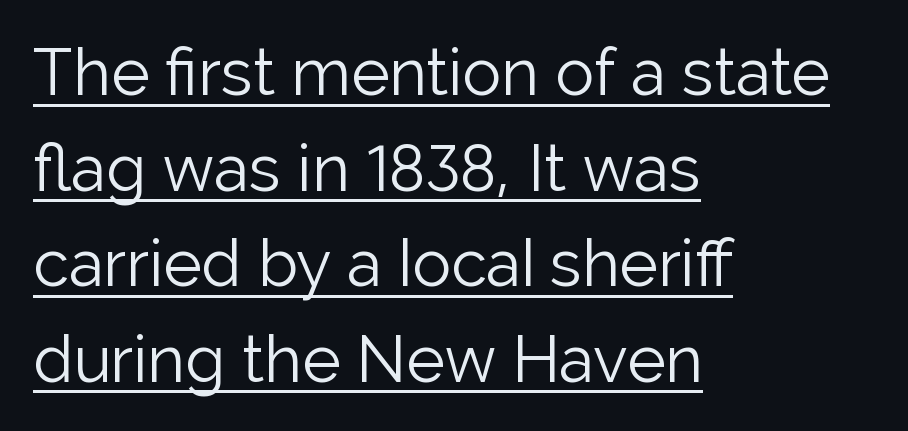
The image shows 65 px light sans-serif type, upright; set left-aligned, normal line spacing (1.47x), normal letter spacing, underlined; low stroke contrast and a medium x-height.
